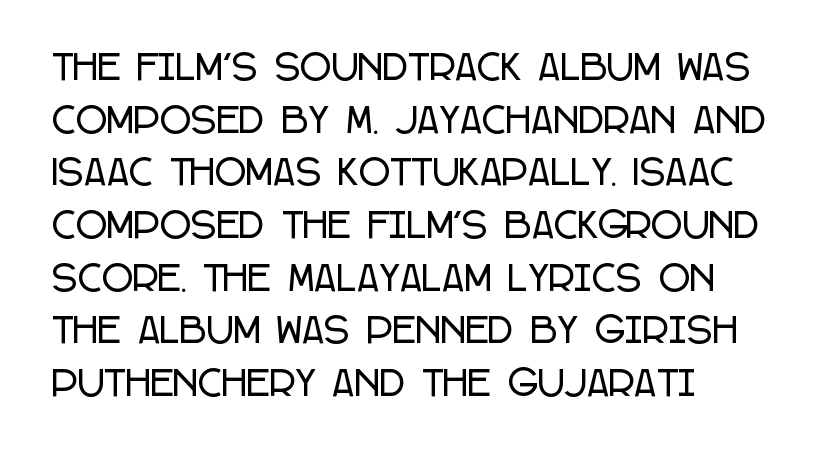
The image shows 34 px condensed sans-serif type, upright; set left-aligned, normal line spacing (1.55x), normal letter spacing, not underlined; low stroke contrast and a large x-height.
